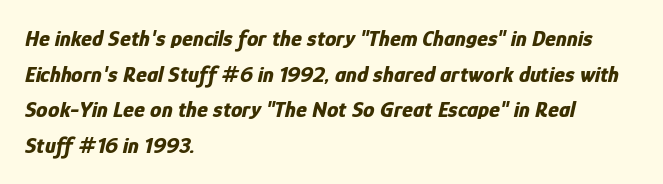
Q: Is the text bold? A: Yes.
Q: Is the text italic (slanted)? A: Yes, it leans right by about 12 degrees.
Q: Is the text underlined? A: No.
Q: How is the paragraph aligned? A: Left-aligned.
Q: Is the spacing between letters normal or unusually wide? A: Normal.
Q: Is the spacing between lines tight, normal or loose? A: Normal.
